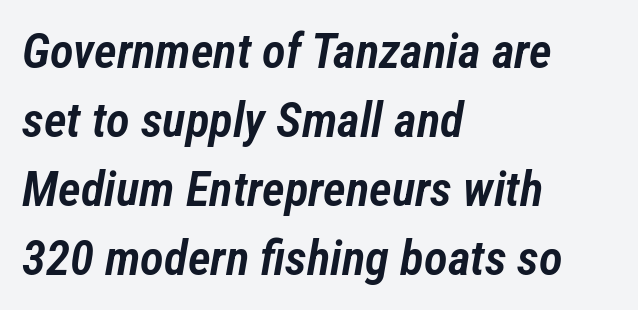
The image shows 49 px semibold, condensed type, italic (leaning right); set left-aligned, normal line spacing (1.41x), normal letter spacing, not underlined; low stroke contrast and a medium x-height.
